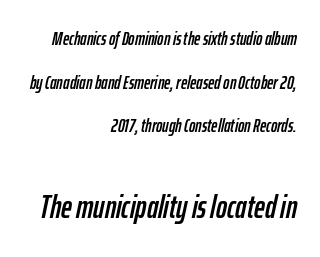
The image shows 33 px condensed type, italic (leaning right); set right-aligned, loose line spacing (2.3x), normal letter spacing, not underlined; the second (bottom) block is 1.74x larger; low stroke contrast and a medium x-height.
